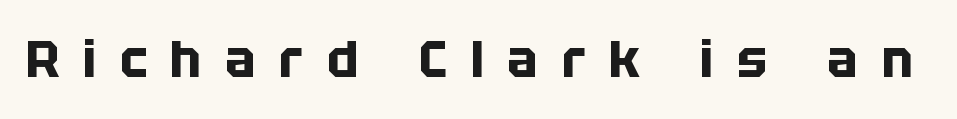
{"serif": "no", "italic": "no", "bold": "yes", "weight": "bold", "width": "normal", "stroke_contrast": "low", "x_height": "large", "monospaced": "no", "underline": "no", "letter_spacing": "wide", "letter_spacing_em": 0.46, "glyph_px": 51}
